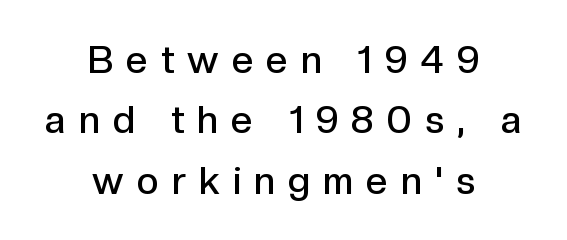
Rows of type keep a routine distance in the vertical direction. Descender tails drop into unmarked territory. The text block is weighted toward neither margin, spreading evenly from the middle. A roman cut, with each character standing at attention. This is sans-serif lettering, the kind often seen on screens and signage. These lines have a slow, spaced-out rhythm from letter to letter.
